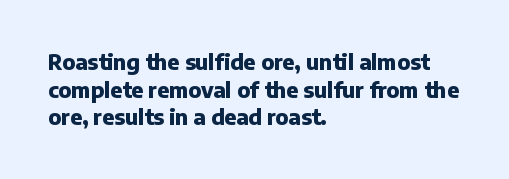
The image shows 21 px bold type, upright; set left-aligned, normal line spacing (1.32x), normal letter spacing, not underlined.
